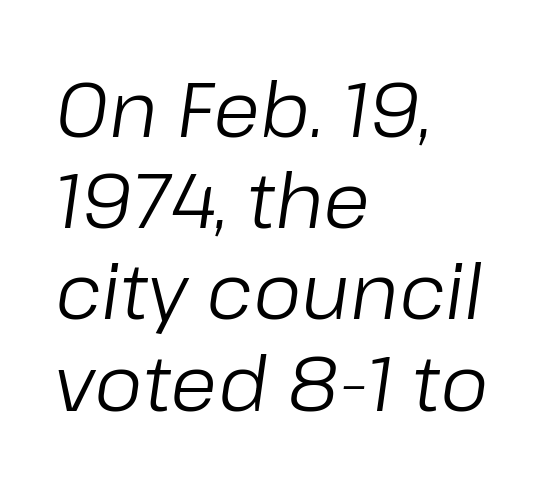
{"italic": "yes", "lean": "right", "slant_degrees": 8, "bold": "no", "weight": "regular", "width": "normal", "stroke_contrast": "low", "x_height": "medium", "monospaced": "no", "underline": "no", "align": "left", "line_spacing_ratio": 1.2, "letter_spacing": "normal", "letter_spacing_em": 0.0, "glyph_px": 76}
